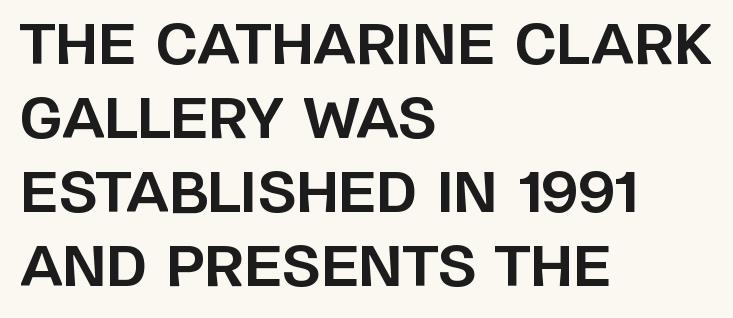
These lines keep a tight, regular rhythm from letter to letter. The paragraph has a hard left edge and a soft right edge. Upright lettering throughout. The designer left line spacing at the default. Rule under the text: the space is simply empty.
